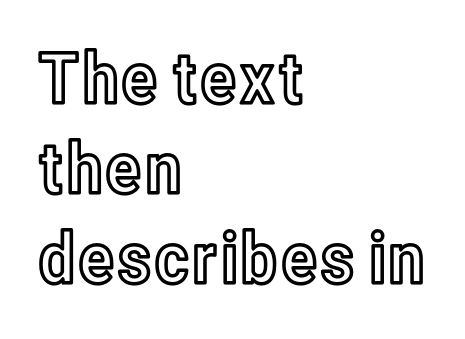
Quick note: not italic, upright. In terms of letterspacing, this is plain default setting. Descenders hang freely into open space. The paragraph has a hard left edge and a soft right edge.
